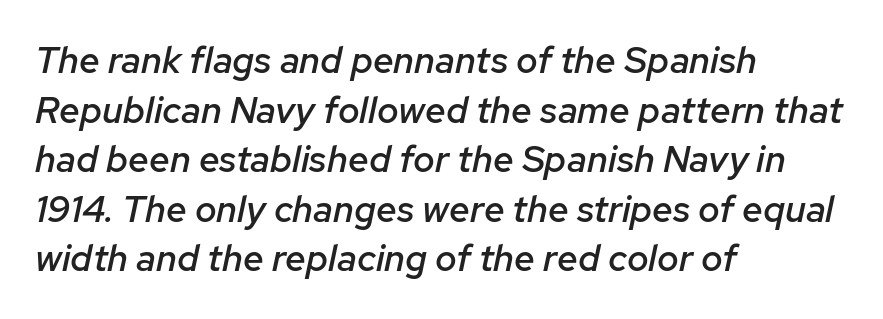
Is the block centered? No — it sits flush against the left margin. The rendering uses natural spacing where letterforms have individual widths. The line-height multiplier appears to be the usual default. Underlining? Definitely not there.
